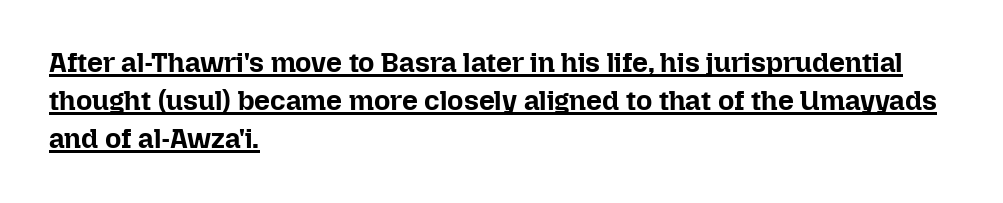
{"italic": "no", "bold": "yes", "weight": "bold", "width": "normal", "stroke_contrast": "low", "x_height": "medium", "monospaced": "no", "underline": "yes", "align": "left", "line_spacing": "normal", "line_spacing_ratio": 1.35, "letter_spacing": "normal", "letter_spacing_em": 0.0, "glyph_px": 28}
